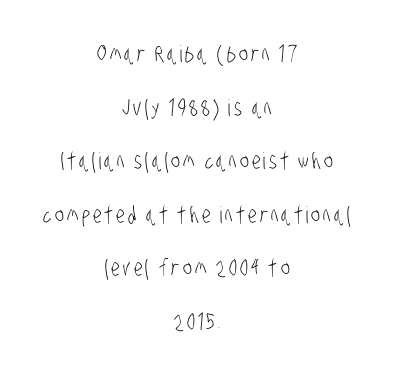
Q: Is the text bold? A: No.
Q: Is the text underlined? A: No.
Q: How is the paragraph aligned? A: Centered.
Q: Is the spacing between lines tight, normal or loose? A: Loose.
